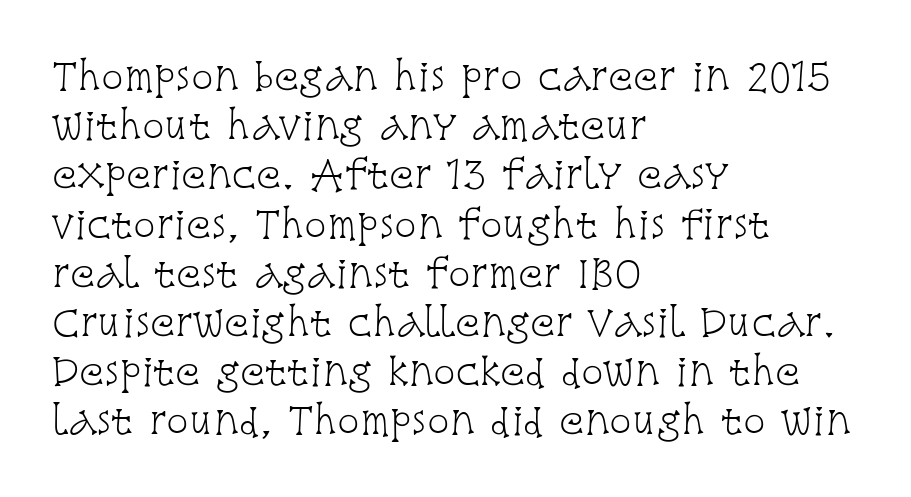
In CSS terms this would be text-align: left. The letterforms sit shoulder to shoulder at normal distance. The font family rendered here belongs to the serif group. The letterforms sit at book weight or below. Proportional: the letters do not fall into vertical columns. Ascenders rise straight up at ninety degrees.
